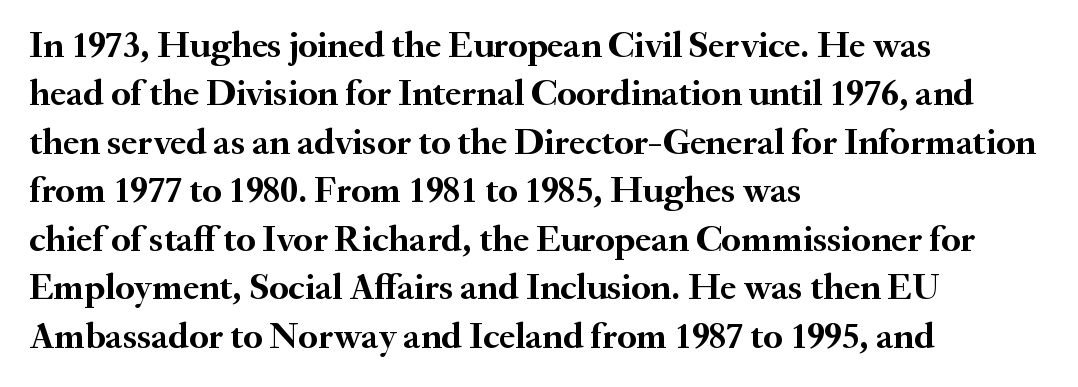
Italic: no, the glyphs are upright roman. Do the characters align in a grid? No, the font is proportional. Vertically, the passage feels balanced, rows spaced as you'd expect. Students, this is bold: see how much ink each stroke carries. Is this a sans? No — the strokes have serifs.
